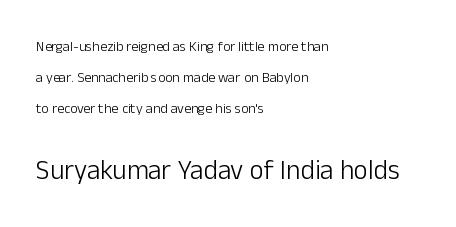
Q: Is the text bold? A: No.
Q: Is the text italic (slanted)? A: No, it is upright.
Q: Is the text underlined? A: No.
Q: How is the paragraph aligned? A: Left-aligned.
Q: Is the spacing between letters normal or unusually wide? A: Normal.
Q: Is the spacing between lines tight, normal or loose? A: Loose.
Q: Which block of text is set in a larger size, the first (top) or the second (bottom)? A: The second (bottom) one.
